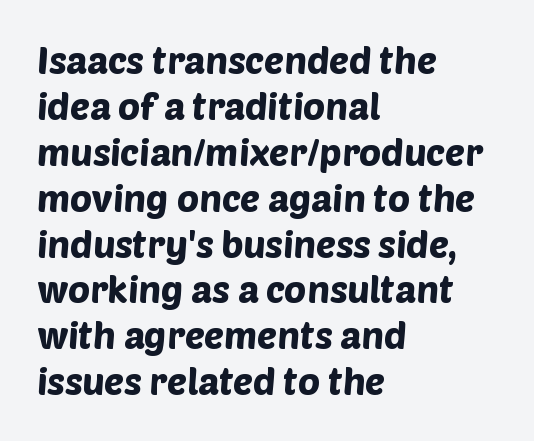
{"serif": "no", "width": "normal", "stroke_contrast": "low", "x_height": "large", "monospaced": "no", "underline": "no", "align": "left", "line_spacing_ratio": 1.24, "letter_spacing": "normal", "letter_spacing_em": 0.0, "glyph_px": 37}
